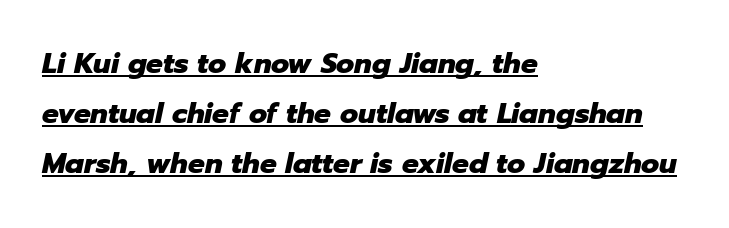
Q: Is the text bold? A: Yes.
Q: Is the text italic (slanted)? A: Yes, it leans right by about 12 degrees.
Q: Is the text underlined? A: Yes.
Q: How is the paragraph aligned? A: Left-aligned.
Q: Is the spacing between letters normal or unusually wide? A: Normal.
Q: Width (condensed, normal, or wide)? A: Normal.
Q: Stroke contrast? A: Low.
Q: x-height? A: Medium.
Q: Monospaced? A: No.
